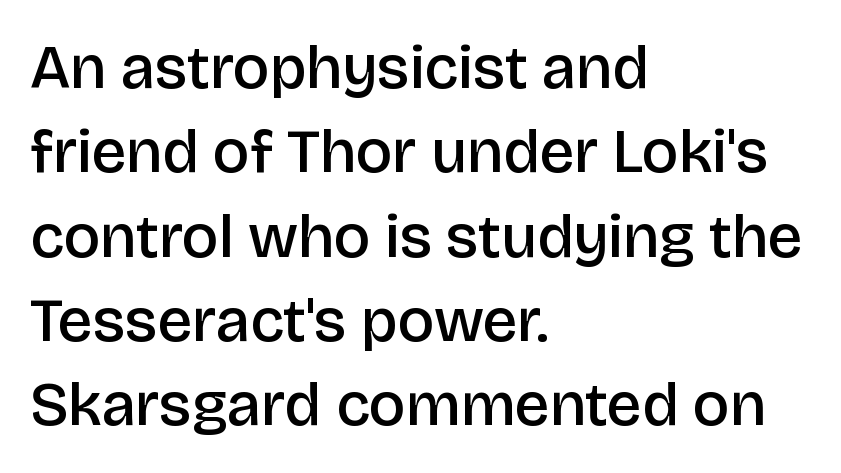
Q: Is the text bold? A: Semi-bold.
Q: Is the text italic (slanted)? A: No, it is upright.
Q: Is the typeface a serif or a sans-serif typeface? A: Sans-serif.
Q: Is the text underlined? A: No.
Q: How is the paragraph aligned? A: Left-aligned.
Q: Is the spacing between letters normal or unusually wide? A: Normal.
Q: Is the spacing between lines tight, normal or loose? A: Normal.
Q: Width (condensed, normal, or wide)? A: Normal.
Q: Stroke contrast? A: Low.
Q: x-height? A: Large.
Q: Monospaced? A: No.
